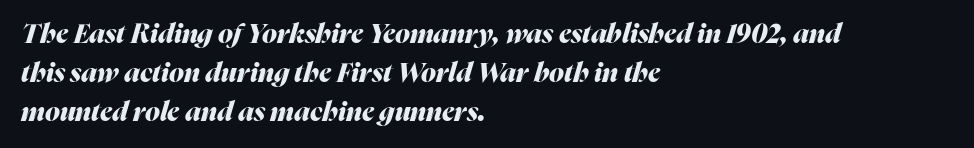
No word sits above an underline. The sample has been set heavy, in full bold. In CSS terms this would be text-align: left. The rendering uses a moderate line-height, typical for paragraphs. The face used here is rendered with its standard letterfit. The glyphs look as if they've been sheared to an angle.
